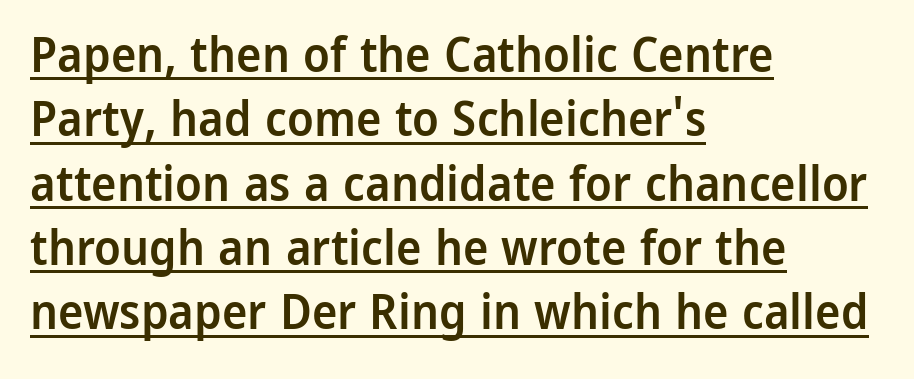
Q: Is the text bold? A: Semi-bold.
Q: Is the text italic (slanted)? A: No, it is upright.
Q: Is the typeface a serif or a sans-serif typeface? A: Sans-serif.
Q: Is the text underlined? A: Yes.
Q: How is the paragraph aligned? A: Left-aligned.
Q: Is the spacing between letters normal or unusually wide? A: Normal.
Q: Is the spacing between lines tight, normal or loose? A: Normal.
Q: Width (condensed, normal, or wide)? A: Normal.
Q: Stroke contrast? A: Low.
Q: x-height? A: Medium.
Q: Monospaced? A: No.
